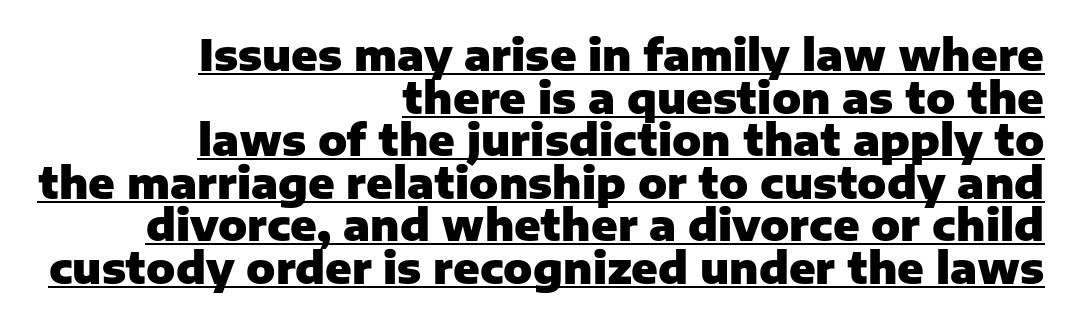
On the weight axis this lands at bold, roughly 700. Character widths vary here, with narrow letters taking less room than wide ones. A baseline rule has been typeset under these characters. Serif or sans? Sans — the stroke terminals are bare. The tracking reads as untouched default to a designer's eye. Horizontal bands of white between lines are thin slivers.
